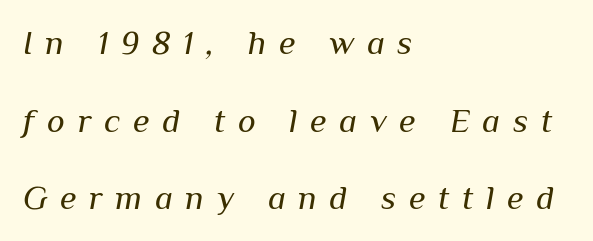
The image shows 34 px regular-weight type, italic (leaning right); set left-aligned, loose line spacing (2.28x), unusually wide letter spacing (+0.37 em), not underlined; medium stroke contrast and a medium x-height.
